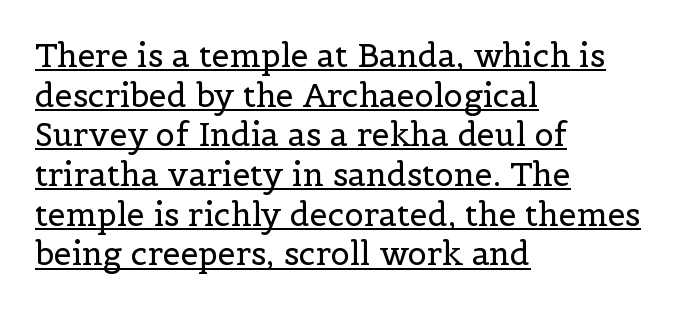
The horizontal fit of the characters is conventional and even. These lines are set flush left with a ragged right edge. Type style note: has serifs. Each letter keeps its own natural width here, so spacing adapts to shape.
